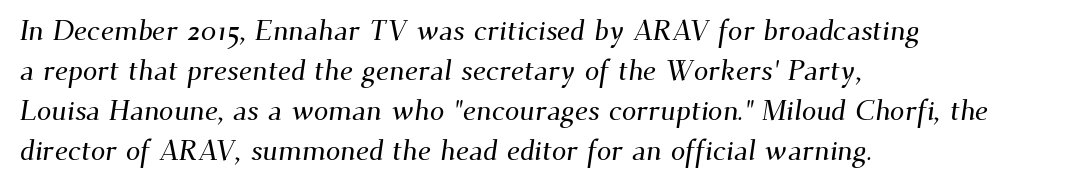
Q: Is the typeface a serif or a sans-serif typeface? A: Serif.
Q: Is the text underlined? A: No.
Q: How is the paragraph aligned? A: Left-aligned.
Q: Is the spacing between letters normal or unusually wide? A: Normal.
Q: Is the spacing between lines tight, normal or loose? A: Normal.
Q: Width (condensed, normal, or wide)? A: Normal.
Q: Stroke contrast? A: Medium.
Q: x-height? A: Small.
Q: Monospaced? A: No.
